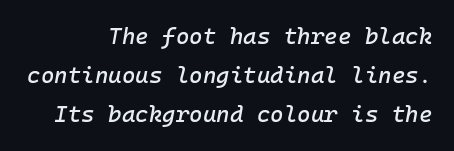
Q: Is the text italic (slanted)? A: Yes, it leans right by about 10 degrees.
Q: Is the text underlined? A: No.
Q: How is the paragraph aligned? A: Right-aligned.
Q: Is the spacing between letters normal or unusually wide? A: Normal.
Q: Is the spacing between lines tight, normal or loose? A: Normal.
